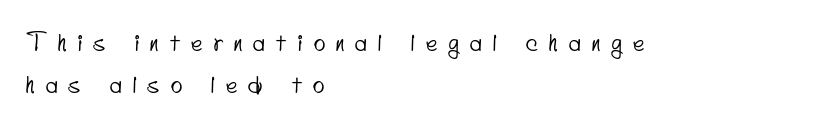
Which margin do the lines hug? The left one — the right edge is uneven. The letterforms stand isolated, each surrounded by extra space. Anything drawn beneath the words? Only blank space.
